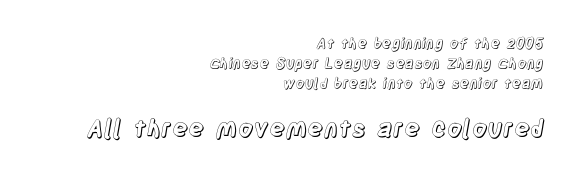
Q: Is the text italic (slanted)? A: Yes.
Q: Is the text underlined? A: No.
Q: How is the paragraph aligned? A: Right-aligned.
Q: Is the spacing between letters normal or unusually wide? A: Normal.
Q: Is the spacing between lines tight, normal or loose? A: Normal.
Q: Which block of text is set in a larger size, the first (top) or the second (bottom)? A: The second (bottom) one.
